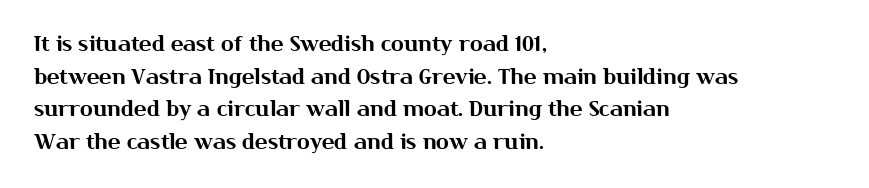
The image shows 21 px text type, upright; set left-aligned, normal line spacing (1.55x), normal letter spacing, not underlined.
